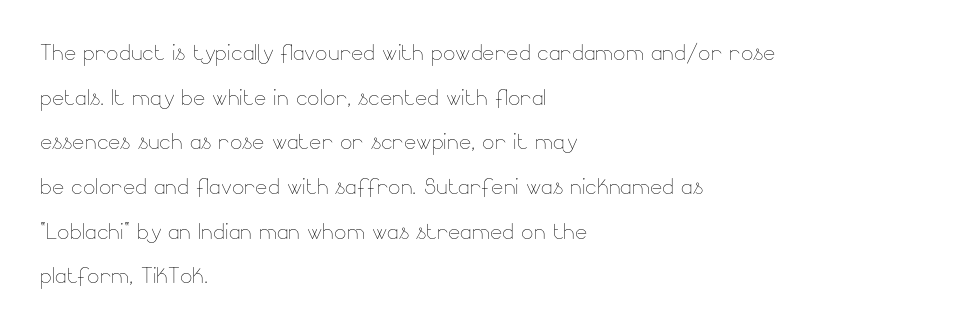
The image shows 29 px thin type, upright; set left-aligned, normal line spacing (1.54x), normal letter spacing, not underlined; low stroke contrast and a small x-height.
